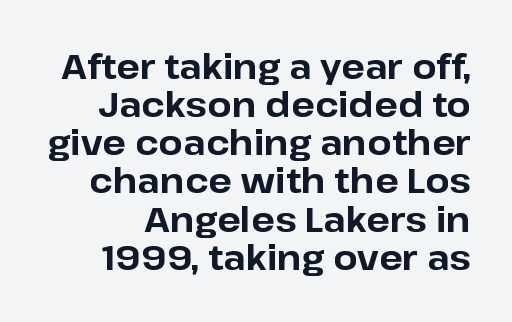
{"serif": "no", "italic": "no", "bold": "yes", "weight": "bold", "width": "normal", "stroke_contrast": "low", "x_height": "medium", "monospaced": "no", "underline": "no", "line_spacing": "tight", "line_spacing_ratio": 1.09, "letter_spacing": "normal", "letter_spacing_em": 0.0, "glyph_px": 35}
